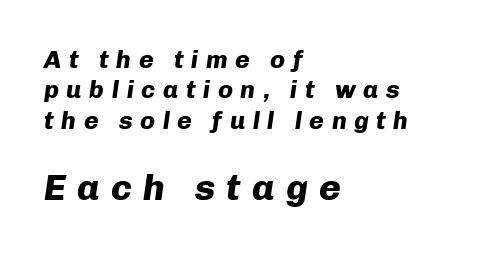
Q: Is the text bold? A: Yes.
Q: Is the text italic (slanted)? A: Yes, it leans right by about 8 degrees.
Q: Is the text underlined? A: No.
Q: How is the paragraph aligned? A: Left-aligned.
Q: Is the spacing between letters normal or unusually wide? A: Unusually wide.
Q: Which block of text is set in a larger size, the first (top) or the second (bottom)? A: The second (bottom) one.
Q: Width (condensed, normal, or wide)? A: Normal.
Q: Stroke contrast? A: Low.
Q: x-height? A: Medium.
Q: Monospaced? A: No.
